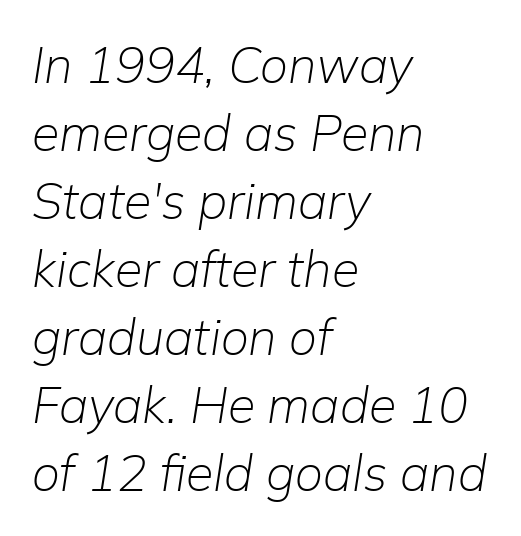
Lines of text with bare space underneath. Regular leading. The passage is arranged the way most books set body copy — flush left. Tracking value appears to be zero — textbook default spacing. Ink coverage per letter is moderate at most.
